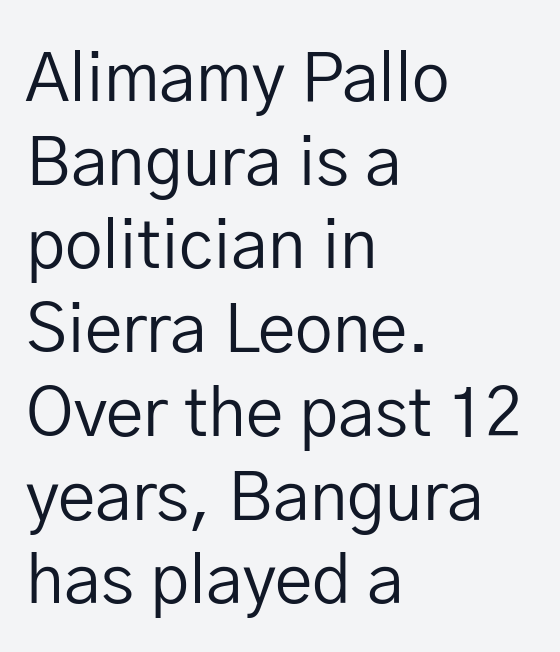
This sample uses an upright cut, with every glyph sitting square on the baseline. This reads as an unemphasized weight, regular at the heaviest. Letter spacing: default. The letters advance in unequal steps, a hallmark of proportional type. The typesetter chose a ragged-right arrangement here.
